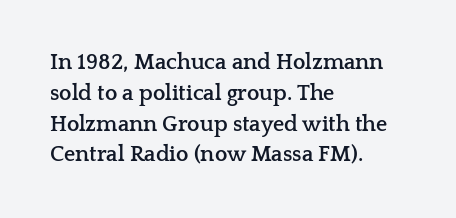
Q: Is the text bold? A: Yes.
Q: Is the text italic (slanted)? A: No, it is upright.
Q: Is the text underlined? A: No.
Q: How is the paragraph aligned? A: Left-aligned.
Q: Is the spacing between letters normal or unusually wide? A: Normal.
Q: Is the spacing between lines tight, normal or loose? A: Normal.
